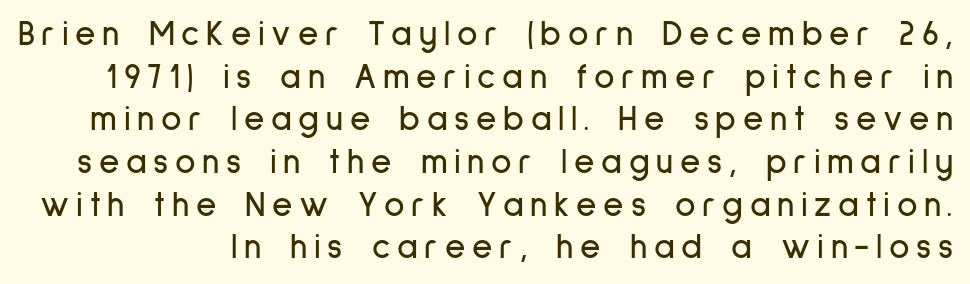
{"serif": "no", "italic": "no", "width": "condensed", "stroke_contrast": "low", "x_height": "medium", "monospaced": "no", "underline": "no", "line_spacing_ratio": 1.22, "glyph_px": 35}
